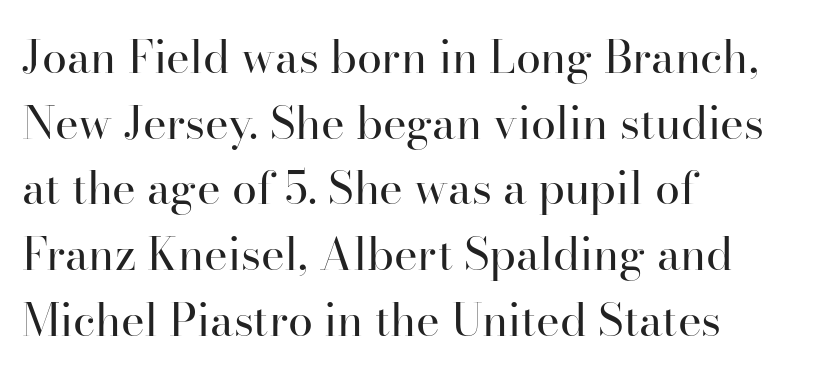
Q: Is the text bold? A: No.
Q: Is the text italic (slanted)? A: No, it is upright.
Q: Is the typeface a serif or a sans-serif typeface? A: Serif.
Q: Is the text underlined? A: No.
Q: How is the paragraph aligned? A: Left-aligned.
Q: Is the spacing between letters normal or unusually wide? A: Normal.
Q: Is the spacing between lines tight, normal or loose? A: Normal.
Q: Width (condensed, normal, or wide)? A: Normal.
Q: Stroke contrast? A: High.
Q: x-height? A: Small.
Q: Monospaced? A: No.
